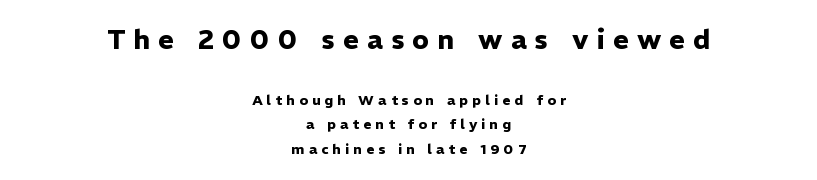
Note: larger setting up top, smaller setting below. The gap between lines stays unmarked. Summary of weight: heavy, a full bold. Horizontal alignment here is central, giving a formal, balanced look. Posture: straight, roman, zero tilt. Short note: letters widely spaced.
